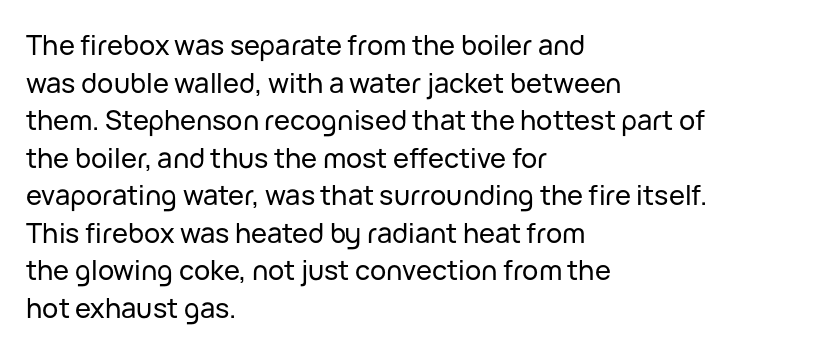
The image shows 27 px text type, upright; set left-aligned, normal line spacing (1.39x), normal letter spacing, not underlined.
